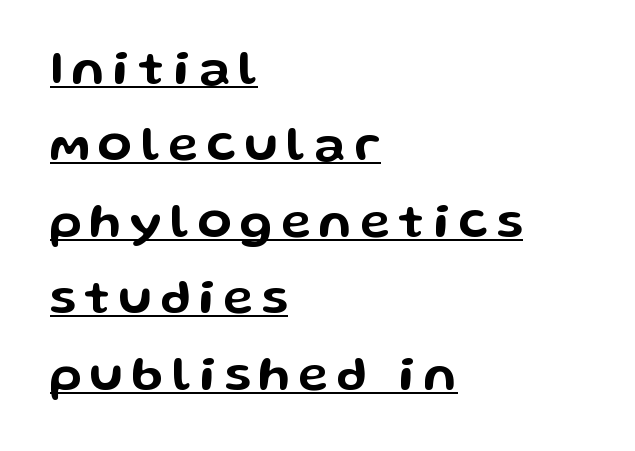
Q: Is the text italic (slanted)? A: No, it is upright.
Q: Is the typeface a serif or a sans-serif typeface? A: Sans-serif.
Q: Is the text underlined? A: Yes.
Q: How is the paragraph aligned? A: Left-aligned.
Q: Is the spacing between lines tight, normal or loose? A: Normal.
Q: Width (condensed, normal, or wide)? A: Wide.
Q: Stroke contrast? A: Low.
Q: x-height? A: Medium.
Q: Monospaced? A: No.
